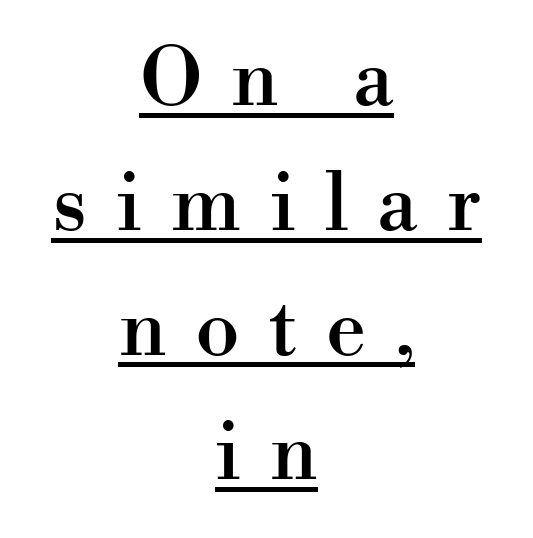
The image shows 80 px serif type, upright; set centered, normal line spacing (1.56x), unusually wide letter spacing (+0.36 em), underlined; high stroke contrast and a small x-height.
